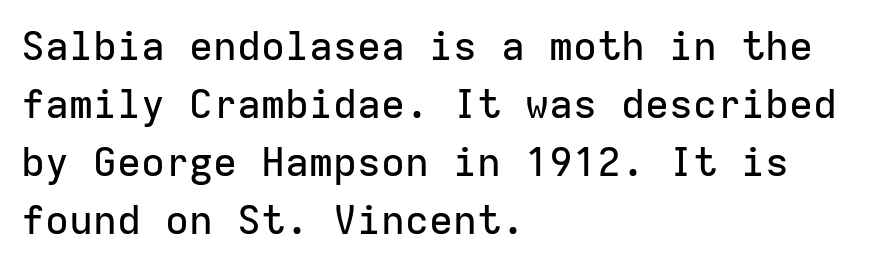
The face used here is rendered with its standard letterfit. Regarding serifs, this sample does without them. A bare baseline throughout the passage. Does the lettering tilt? It doesn't — this is upright. Every character here occupies the same horizontal width, giving the sample a typewriter-like rhythm.
